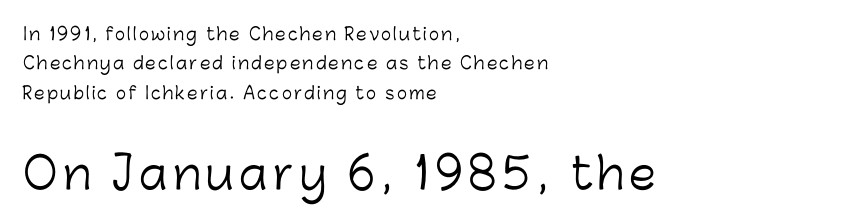
Q: Is the text bold? A: No.
Q: Is the text italic (slanted)? A: No, it is upright.
Q: Is the typeface a serif or a sans-serif typeface? A: Sans-serif.
Q: Is the text underlined? A: No.
Q: How is the paragraph aligned? A: Left-aligned.
Q: Which block of text is set in a larger size, the first (top) or the second (bottom)? A: The second (bottom) one.
Q: Width (condensed, normal, or wide)? A: Normal.
Q: Stroke contrast? A: Low.
Q: x-height? A: Medium.
Q: Monospaced? A: No.
